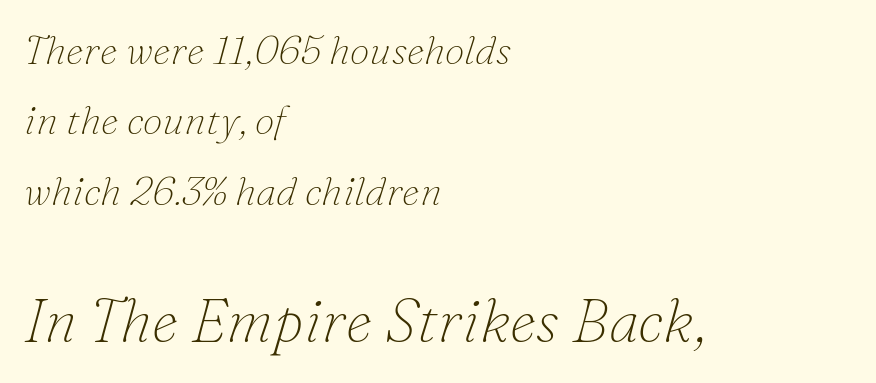
Q: Is the text bold? A: No.
Q: Is the text italic (slanted)? A: Yes, it leans right by about 16 degrees.
Q: Is the typeface a serif or a sans-serif typeface? A: Serif.
Q: Is the text underlined? A: No.
Q: How is the paragraph aligned? A: Left-aligned.
Q: Is the spacing between letters normal or unusually wide? A: Normal.
Q: Which block of text is set in a larger size, the first (top) or the second (bottom)? A: The second (bottom) one.
Q: Width (condensed, normal, or wide)? A: Normal.
Q: Stroke contrast? A: Low.
Q: x-height? A: Small.
Q: Monospaced? A: No.
